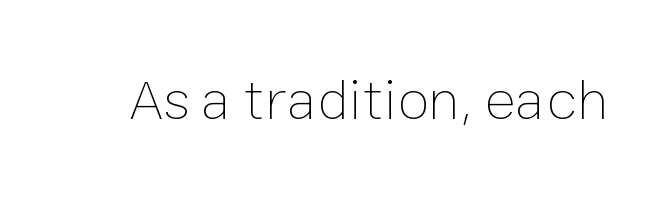
{"italic": "no", "bold": "no", "weight": "thin", "width": "normal", "stroke_contrast": "low", "x_height": "medium", "monospaced": "no", "underline": "no", "letter_spacing": "normal", "letter_spacing_em": 0.0, "glyph_px": 58}
